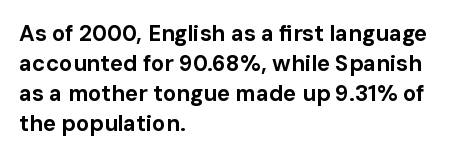
{"italic": "no", "bold": "yes", "underline": "no", "align": "left", "line_spacing": "normal", "line_spacing_ratio": 1.37, "letter_spacing": "normal", "letter_spacing_em": 0.0, "glyph_px": 22}
